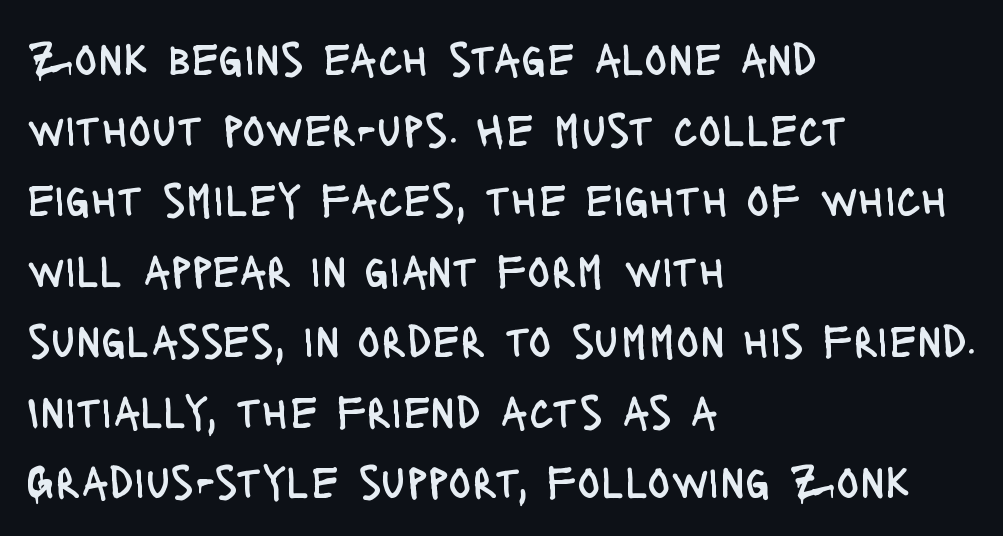
The image shows 48 px regular-weight, condensed sans-serif type, upright; set left-aligned, normal line spacing (1.47x), normal letter spacing, not underlined; low stroke contrast and a large x-height.
